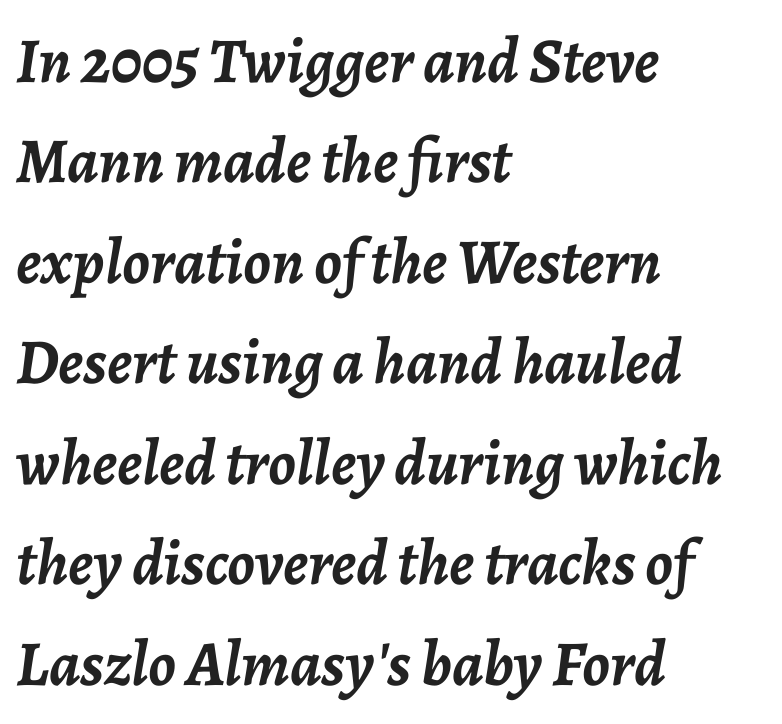
The image shows 64 px semibold type, italic (leaning right); set left-aligned, normal line spacing (1.57x), normal letter spacing, not underlined; low stroke contrast and a medium x-height.
